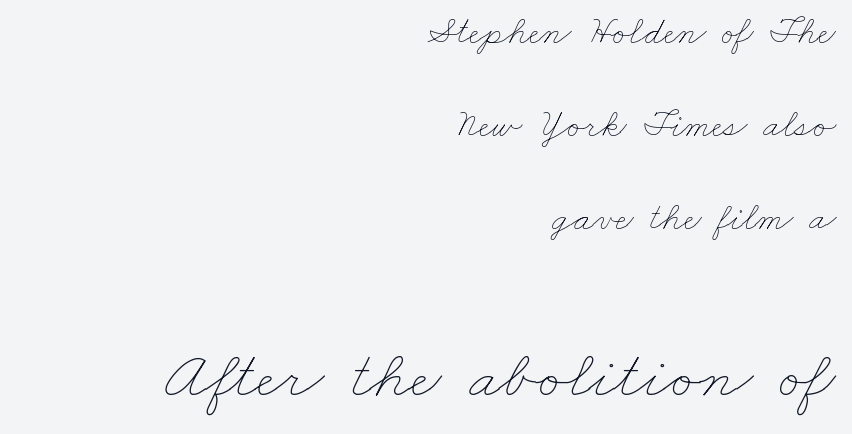
Q: Is the text bold? A: No.
Q: Is the text underlined? A: No.
Q: How is the paragraph aligned? A: Right-aligned.
Q: Is the spacing between letters normal or unusually wide? A: Normal.
Q: Is the spacing between lines tight, normal or loose? A: Loose.
Q: Which block of text is set in a larger size, the first (top) or the second (bottom)? A: The second (bottom) one.
Q: Width (condensed, normal, or wide)? A: Wide.
Q: Stroke contrast? A: Low.
Q: x-height? A: Small.
Q: Monospaced? A: No.
